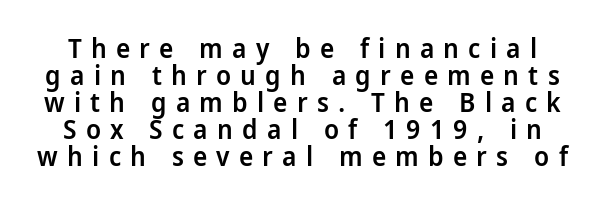
The image shows 27 px text type, upright; set tight line spacing (1.0x), unusually wide letter spacing (+0.34 em), not underlined.
